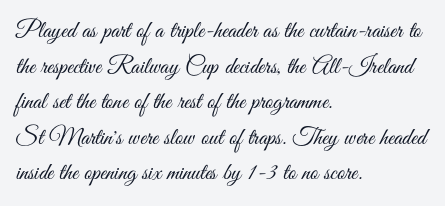
The image shows 24 px text type; set left-aligned, normal line spacing (1.48x), normal letter spacing, not underlined.
